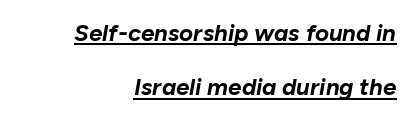
{"italic": "yes", "lean": "right", "slant_degrees": 10, "bold": "yes", "underline": "yes", "line_spacing": "loose", "line_spacing_ratio": 2.27, "letter_spacing": "normal", "letter_spacing_em": 0.0, "glyph_px": 24}
